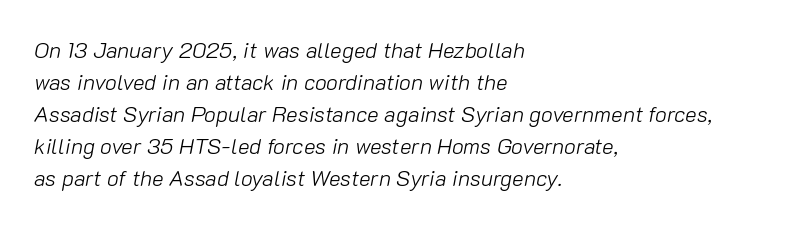
Descenders hang freely into open space. Does extra space separate the letters? No, they use regular spacing. The whole block is typeset with a tilt. The space between consecutive lines is moderate. Counters stay open thanks to moderate or lighter strokes. One-word summary of the alignment: left.
